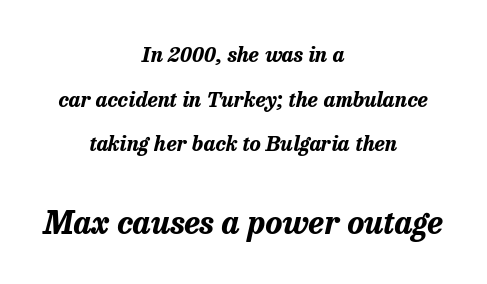
Q: Is the text bold? A: Yes.
Q: Is the text italic (slanted)? A: Yes, it leans right by about 13 degrees.
Q: Is the text underlined? A: No.
Q: How is the paragraph aligned? A: Centered.
Q: Is the spacing between letters normal or unusually wide? A: Normal.
Q: Is the spacing between lines tight, normal or loose? A: Loose.
Q: Which block of text is set in a larger size, the first (top) or the second (bottom)? A: The second (bottom) one.
Q: Width (condensed, normal, or wide)? A: Normal.
Q: Stroke contrast? A: Low.
Q: x-height? A: Medium.
Q: Monospaced? A: No.
